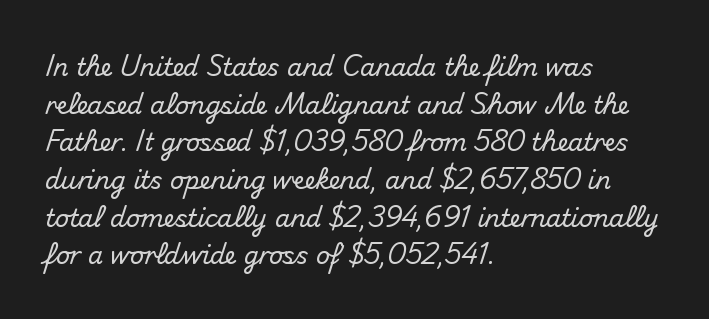
Students, observe: this is what conventionally led text looks like. Horizontally, the lines are justified to the leading edge only. The type is set solid horizontally, with unmodified tracking. The baseline area is clear.
